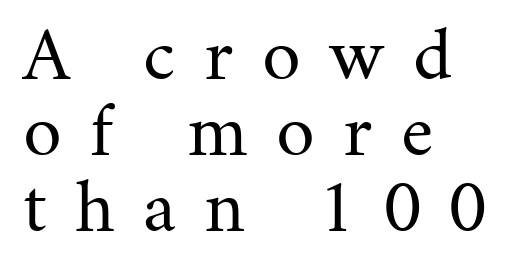
{"serif": "yes", "italic": "no", "bold": "no", "weight": "regular", "width": "normal", "stroke_contrast": "medium", "x_height": "medium", "monospaced": "no", "underline": "no", "align": "left", "line_spacing": "tight", "line_spacing_ratio": 0.99, "letter_spacing": "wide", "letter_spacing_em": 0.37, "glyph_px": 77}
